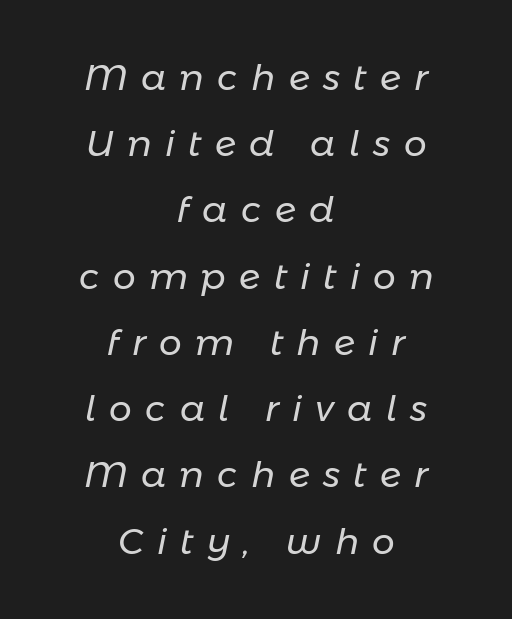
Q: Is the text bold? A: No.
Q: Is the text italic (slanted)? A: Yes, it leans right by about 11 degrees.
Q: Is the text underlined? A: No.
Q: How is the paragraph aligned? A: Centered.
Q: Is the spacing between letters normal or unusually wide? A: Unusually wide.
Q: Width (condensed, normal, or wide)? A: Normal.
Q: Stroke contrast? A: Low.
Q: x-height? A: Medium.
Q: Monospaced? A: No.
